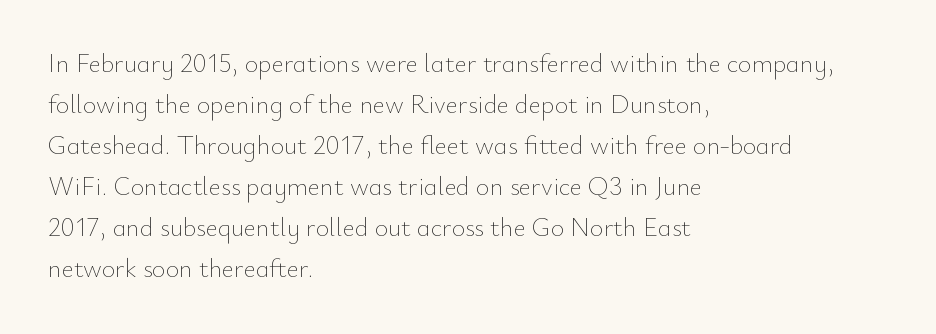
The words here are not underlined. Unbolded letterforms with no extra heft. Quick note: interline space is typical. These lines stack with their left ends in a neat column. Ordinary non-slanted type is in use. Here the glyphs are tracked normally, forming tight word shapes.
